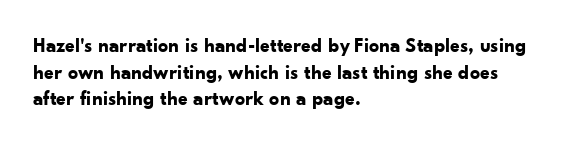
The image shows 20 px bold type, upright; set left-aligned, normal line spacing (1.33x), normal letter spacing, not underlined.
